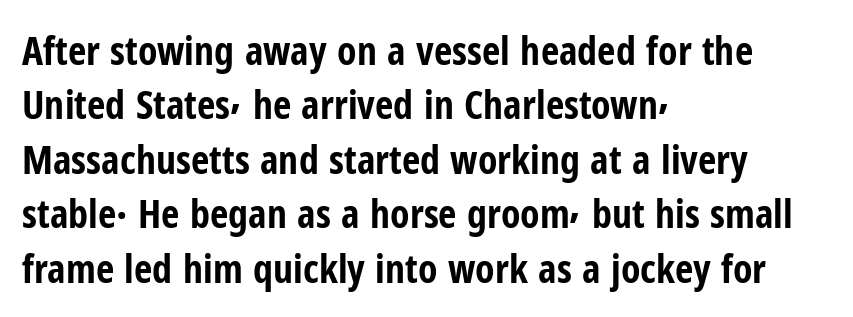
{"serif": "no", "italic": "no", "bold": "yes", "weight": "bold", "width": "condensed", "stroke_contrast": "low", "x_height": "medium", "monospaced": "no", "underline": "no", "align": "left", "line_spacing": "normal", "line_spacing_ratio": 1.36, "letter_spacing": "normal", "letter_spacing_em": 0.0, "glyph_px": 40}
